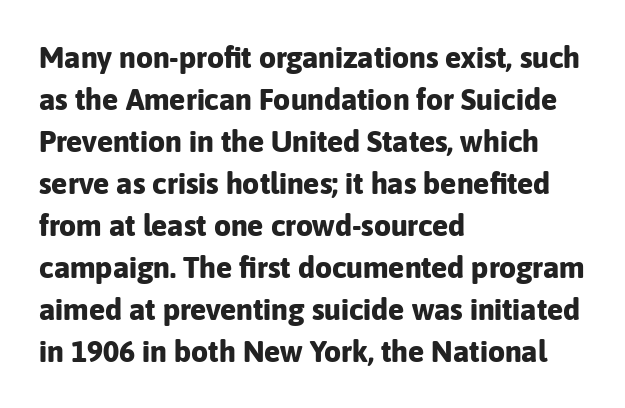
The image shows 30 px bold sans-serif type, upright; set left-aligned, normal line spacing (1.4x), normal letter spacing, not underlined; low stroke contrast and a medium x-height.
